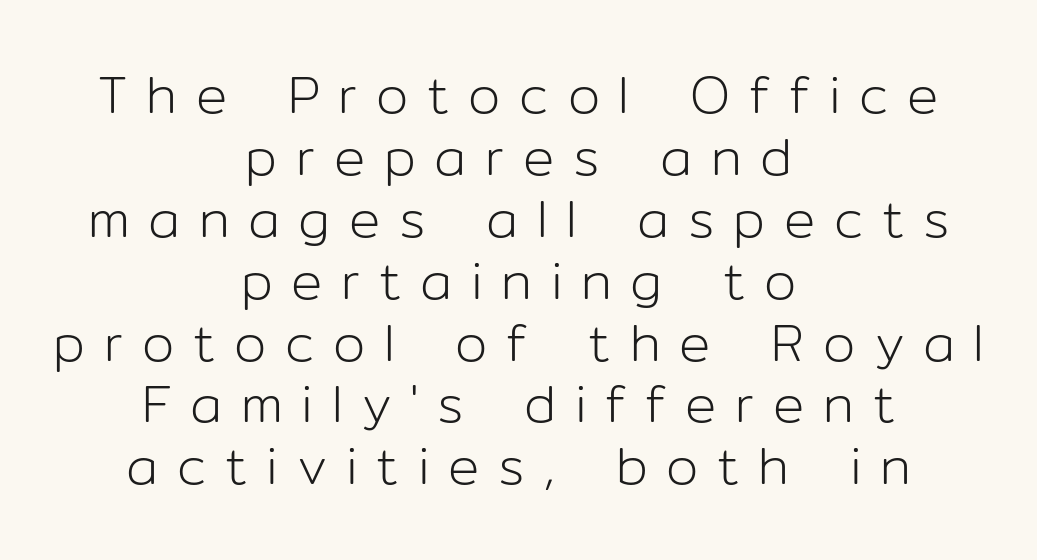
Q: Is the text bold? A: No.
Q: Is the text italic (slanted)? A: No, it is upright.
Q: Is the typeface a serif or a sans-serif typeface? A: Sans-serif.
Q: Is the text underlined? A: No.
Q: How is the paragraph aligned? A: Centered.
Q: Is the spacing between letters normal or unusually wide? A: Unusually wide.
Q: Width (condensed, normal, or wide)? A: Normal.
Q: Stroke contrast? A: Low.
Q: x-height? A: Medium.
Q: Monospaced? A: No.
